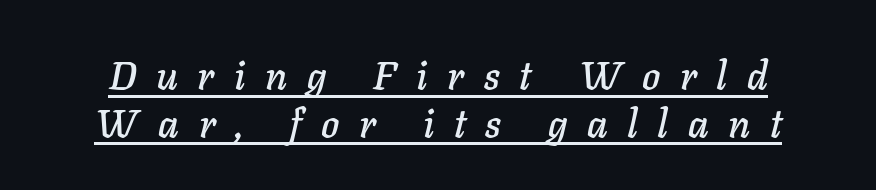
Look at the tracking — it's clearly loosened, letters drifting apart. Slant detected: the letters are inclined. Like a heading marked for emphasis, these lines bear an underscore. Here the designer chose a conventional face with non-uniform glyph widths.
